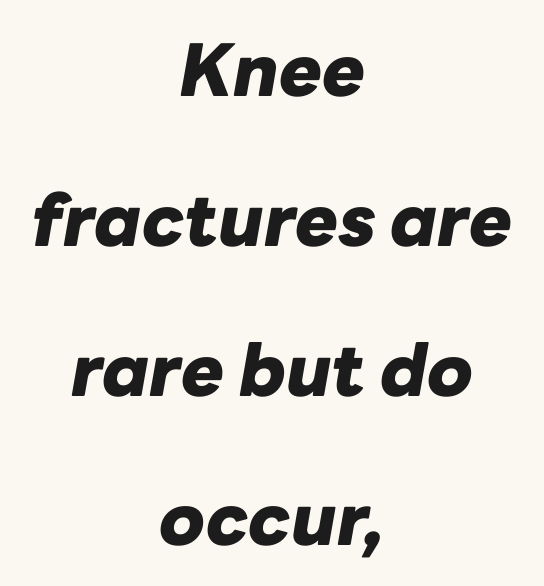
Q: Is the text bold? A: Yes.
Q: Is the text italic (slanted)? A: Yes, it leans right by about 10 degrees.
Q: Is the text underlined? A: No.
Q: How is the paragraph aligned? A: Centered.
Q: Is the spacing between letters normal or unusually wide? A: Normal.
Q: Is the spacing between lines tight, normal or loose? A: Loose.
Q: Width (condensed, normal, or wide)? A: Normal.
Q: Stroke contrast? A: Low.
Q: x-height? A: Medium.
Q: Monospaced? A: No.
